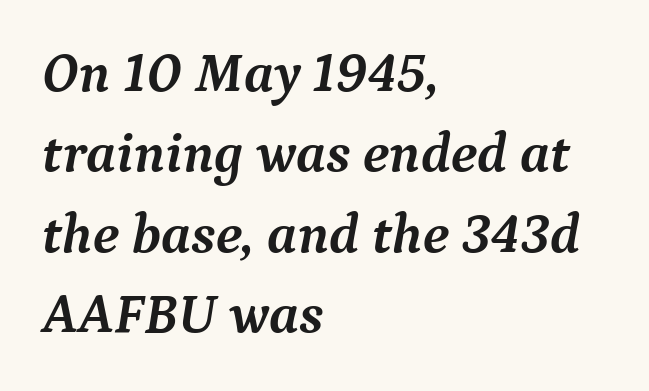
These lines were composed using italics. The tracking reads as untouched default to a designer's eye. The ragged edge is on the right, which tells us the setting is flush left. Set as a true bold cut, around the 700 mark. Is this a sans? No — the strokes have serifs.
